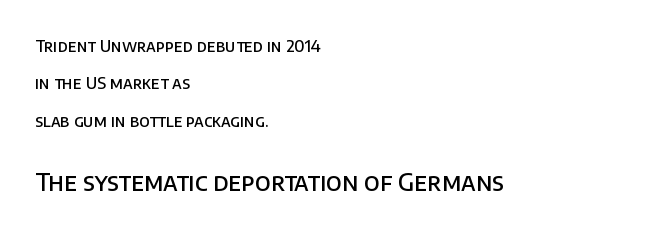
{"italic": "no", "bold": "semi", "underline": "no", "align": "left", "line_spacing": "loose", "line_spacing_ratio": 2.33, "letter_spacing": "normal", "letter_spacing_em": 0.0, "larger_block": "second", "size_ratio": 1.5, "glyph_px": 24}
